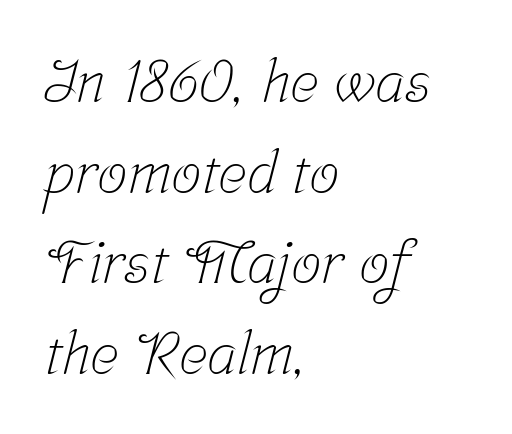
{"serif": "yes", "bold": "no", "weight": "light", "width": "condensed", "stroke_contrast": "low", "x_height": "medium", "monospaced": "no", "underline": "no", "align": "left", "line_spacing": "normal", "line_spacing_ratio": 1.51, "letter_spacing": "normal", "letter_spacing_em": 0.0, "glyph_px": 60}
